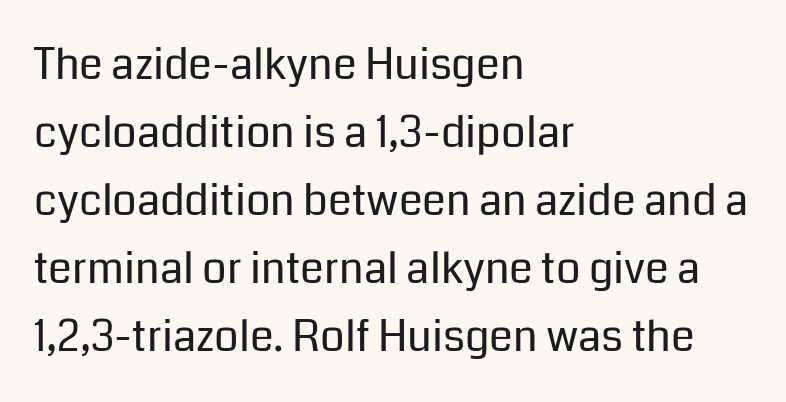
The paragraph has a hard left edge and a soft right edge. The strokes carry an ordinary text weight at most. Decoration check: the copy has no underline. The rendering uses natural spacing where letterforms have individual widths.
